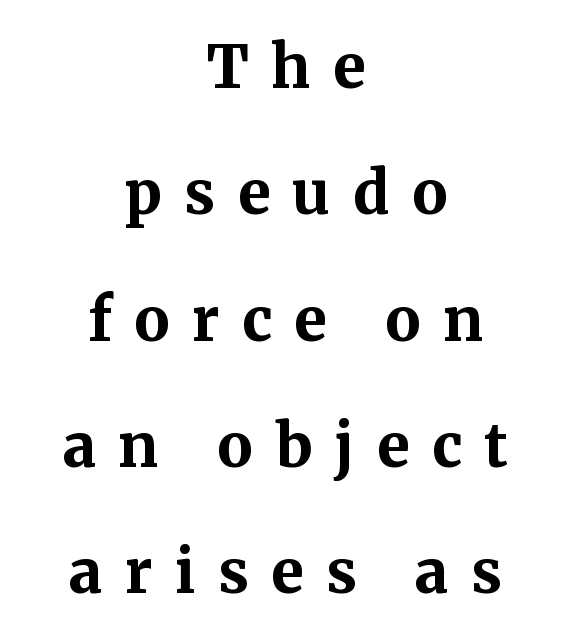
{"serif": "yes", "italic": "no", "bold": "yes", "weight": "bold", "width": "normal", "stroke_contrast": "medium", "x_height": "medium", "monospaced": "no", "underline": "no", "align": "center", "line_spacing": "loose", "line_spacing_ratio": 2.14, "letter_spacing": "wide", "letter_spacing_em": 0.38, "glyph_px": 59}
